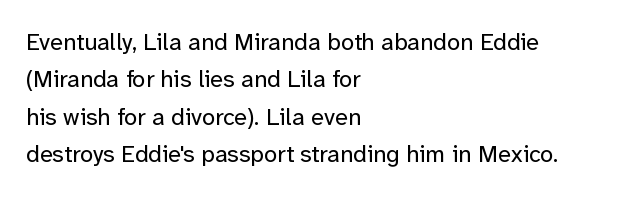
{"italic": "no", "bold": "no", "underline": "no", "align": "left", "line_spacing": "normal", "line_spacing_ratio": 1.56, "letter_spacing": "normal", "letter_spacing_em": 0.0, "glyph_px": 24}
